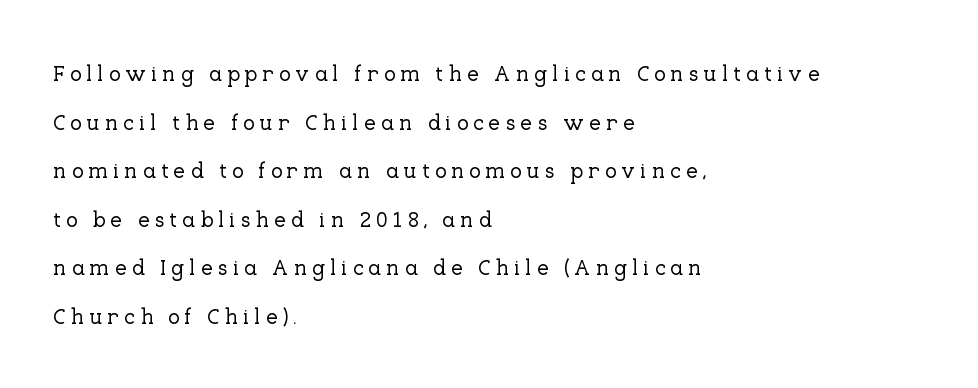
The image shows 22 px text type, upright; set left-aligned, loose line spacing (2.21x), unusually wide letter spacing (+0.22 em), not underlined.
